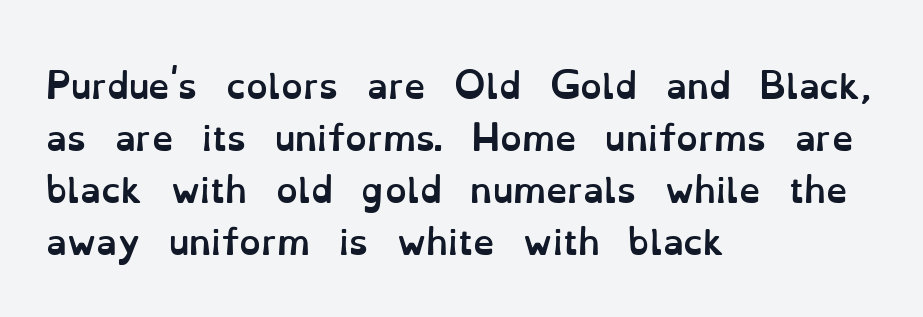
Q: Is the text bold? A: Yes.
Q: Is the text italic (slanted)? A: No, it is upright.
Q: Is the text underlined? A: No.
Q: How is the paragraph aligned? A: Left-aligned.
Q: Is the spacing between letters normal or unusually wide? A: Normal.
Q: Is the spacing between lines tight, normal or loose? A: Normal.
Q: Width (condensed, normal, or wide)? A: Normal.
Q: Stroke contrast? A: Low.
Q: x-height? A: Small.
Q: Monospaced? A: No.
